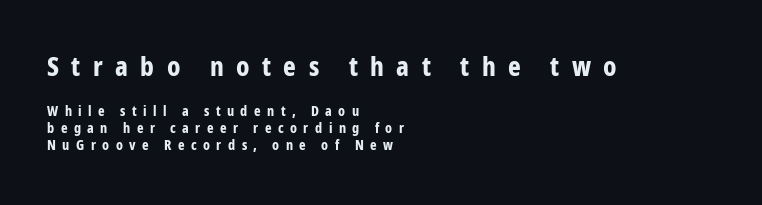
Vertical strokes here are truly vertical. Someone cranked the tracking dial way up on this one. The passage shown is not underscored anywhere. Scale decreases going downward across the two blocks. Bold? Absolutely — the strokes are thick and heavy. The passage is arranged the way most books set body copy — flush left.
